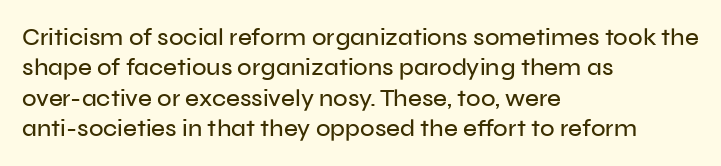
Q: Is the text italic (slanted)? A: No, it is upright.
Q: Is the text underlined? A: No.
Q: How is the paragraph aligned? A: Left-aligned.
Q: Is the spacing between letters normal or unusually wide? A: Normal.
Q: Is the spacing between lines tight, normal or loose? A: Normal.
